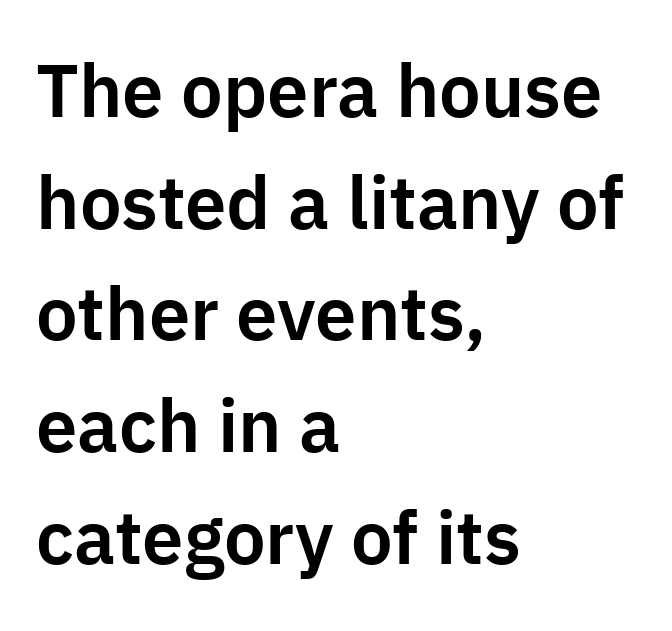
Q: Is the text italic (slanted)? A: No, it is upright.
Q: Is the typeface a serif or a sans-serif typeface? A: Sans-serif.
Q: Is the text underlined? A: No.
Q: How is the paragraph aligned? A: Left-aligned.
Q: Is the spacing between letters normal or unusually wide? A: Normal.
Q: Is the spacing between lines tight, normal or loose? A: Normal.
Q: Width (condensed, normal, or wide)? A: Normal.
Q: Stroke contrast? A: Low.
Q: x-height? A: Medium.
Q: Monospaced? A: No.
